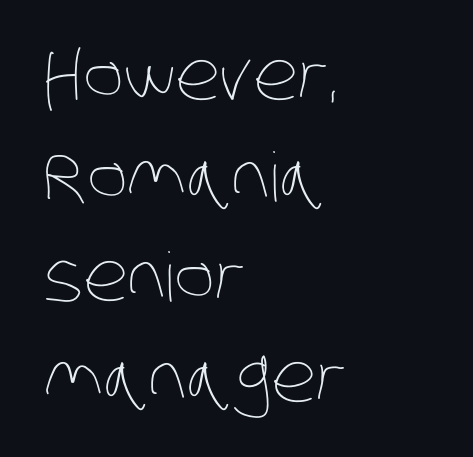
The image shows 68 px thin, condensed type; set left-aligned, normal line spacing (1.48x), normal letter spacing, not underlined; low stroke contrast and a large x-height.
